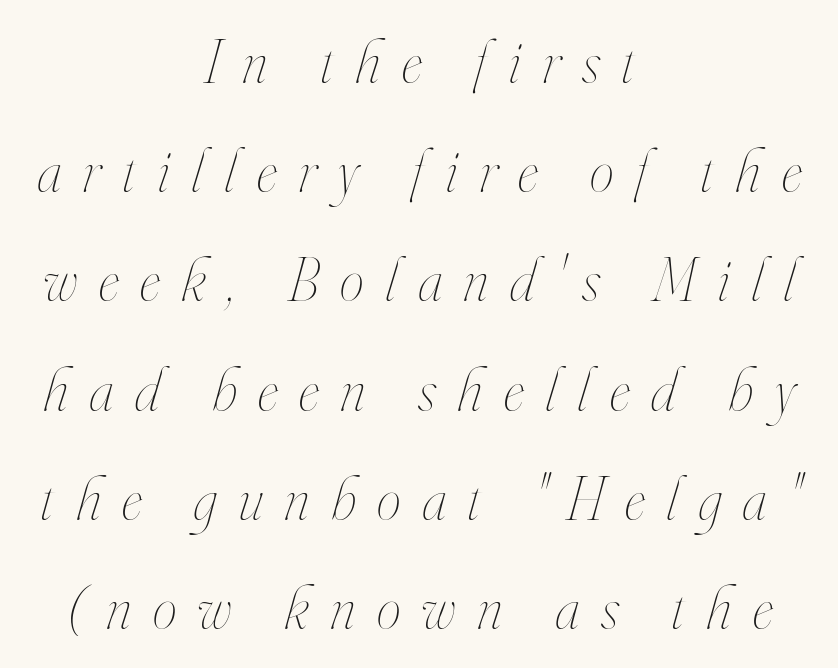
Q: Is the text bold? A: No.
Q: Is the text italic (slanted)? A: Yes, it leans right by about 16 degrees.
Q: Is the text underlined? A: No.
Q: How is the paragraph aligned? A: Centered.
Q: Is the spacing between letters normal or unusually wide? A: Unusually wide.
Q: Width (condensed, normal, or wide)? A: Condensed.
Q: Stroke contrast? A: High.
Q: x-height? A: Small.
Q: Monospaced? A: No.
